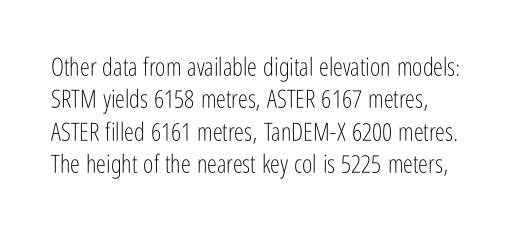
{"italic": "no", "bold": "no", "underline": "no", "line_spacing": "normal", "line_spacing_ratio": 1.3, "letter_spacing": "normal", "letter_spacing_em": 0.0, "glyph_px": 25}
